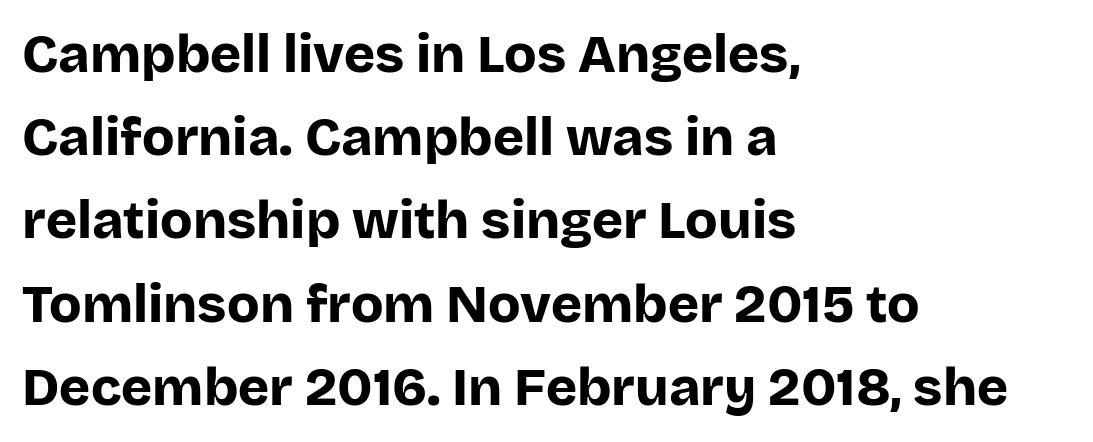
{"serif": "no", "italic": "no", "bold": "yes", "weight": "bold", "width": "normal", "stroke_contrast": "low", "x_height": "large", "monospaced": "no", "underline": "no", "align": "left", "line_spacing": "normal", "line_spacing_ratio": 1.57, "letter_spacing": "normal", "letter_spacing_em": 0.0, "glyph_px": 53}
